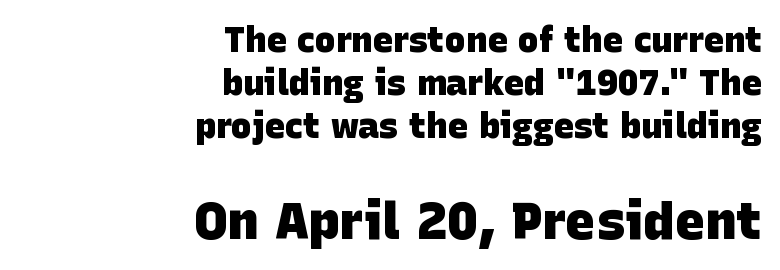
Q: Is the text bold? A: Yes.
Q: Is the typeface a serif or a sans-serif typeface? A: Sans-serif.
Q: Is the text underlined? A: No.
Q: How is the paragraph aligned? A: Right-aligned.
Q: Is the spacing between letters normal or unusually wide? A: Normal.
Q: Which block of text is set in a larger size, the first (top) or the second (bottom)? A: The second (bottom) one.
Q: Width (condensed, normal, or wide)? A: Normal.
Q: Stroke contrast? A: Low.
Q: x-height? A: Large.
Q: Monospaced? A: No.
